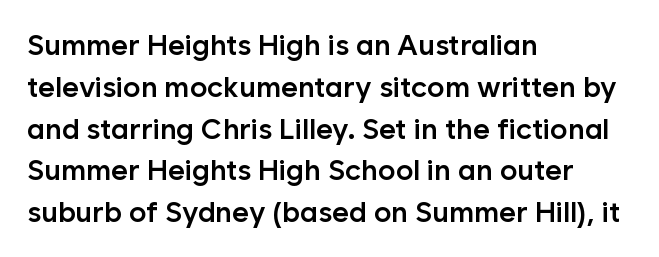
Q: Is the text bold? A: Semi-bold.
Q: Is the text italic (slanted)? A: No, it is upright.
Q: Is the typeface a serif or a sans-serif typeface? A: Sans-serif.
Q: Is the text underlined? A: No.
Q: How is the paragraph aligned? A: Left-aligned.
Q: Is the spacing between letters normal or unusually wide? A: Normal.
Q: Is the spacing between lines tight, normal or loose? A: Normal.
Q: Width (condensed, normal, or wide)? A: Normal.
Q: Stroke contrast? A: Low.
Q: x-height? A: Medium.
Q: Monospaced? A: No.
